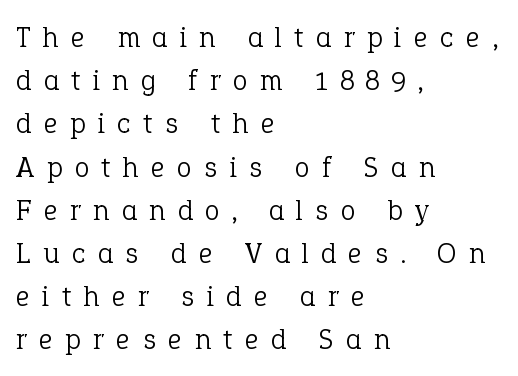
{"serif": "yes", "italic": "no", "bold": "no", "weight": "light", "width": "normal", "stroke_contrast": "low", "x_height": "medium", "monospaced": "no", "underline": "no", "align": "left", "line_spacing": "normal", "line_spacing_ratio": 1.44, "letter_spacing": "wide", "letter_spacing_em": 0.42, "glyph_px": 30}
